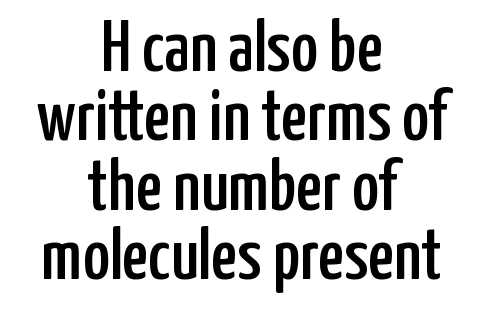
The image shows 73 px condensed sans-serif type, upright; set centered, tight line spacing (0.95x), normal letter spacing, not underlined; low stroke contrast and a medium x-height.
